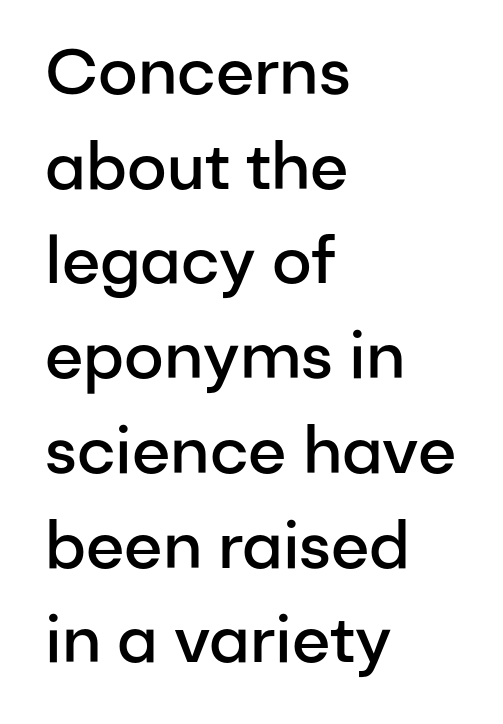
Each row of text sits above clean, open space. The glyphs have the mass of a demibold cut, below bold. Words appear dense and cohesive because spacing is normal. The face used here is proportionally spaced, like ordinary book or web type. Each line starts at the same left margin while the right side varies. Every stem runs plumb, perpendicular to the baseline.
